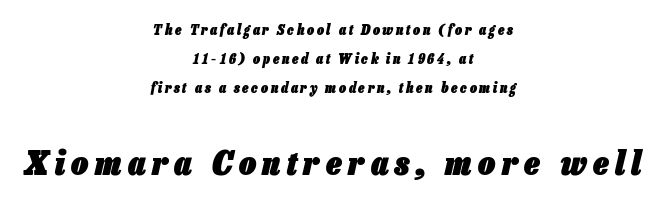
The image shows 34 px heavy, condensed type, italic (leaning right); set centered, loose line spacing (2.08x), not underlined; the second (bottom) block is 2.43x larger; low stroke contrast and a medium x-height.
